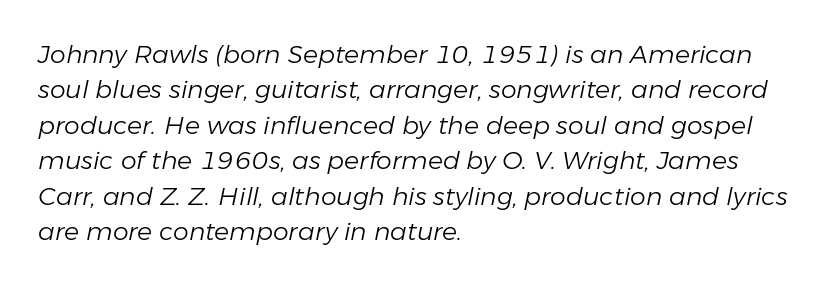
{"italic": "yes", "lean": "right", "slant_degrees": 11, "bold": "no", "underline": "no", "align": "left", "line_spacing": "normal", "line_spacing_ratio": 1.42, "letter_spacing": "normal", "letter_spacing_em": 0.0, "glyph_px": 25}
